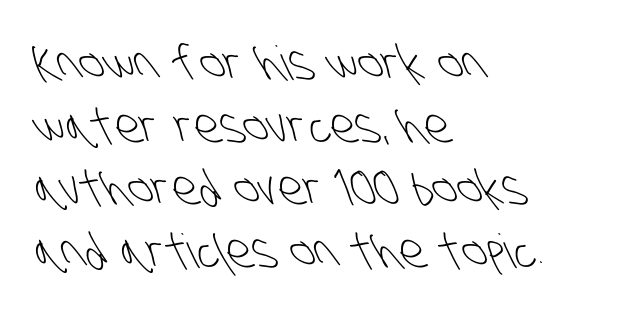
The space between consecutive lines is moderate. Varying glyph widths throughout — classic text-font behaviour. Plain, unruled lines of type. The cut favours lightness, reaching ordinary text weight at its darkest. The tracking reads as untouched default to a designer's eye. Serifs: no, the terminals of the letterforms are clean.
